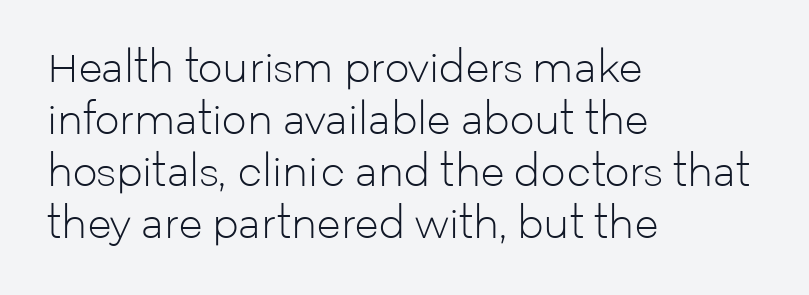
Note the varied advance widths — an 'i' is clearly narrower than an 'm'. A typesetter would mark this as roman, not italic. Type without underlining. Left-aligned paragraph, ragged on the right. Each letter's strokes conclude bluntly, with no projecting serifs. One glance says typical: line gaps are just what's usual.
